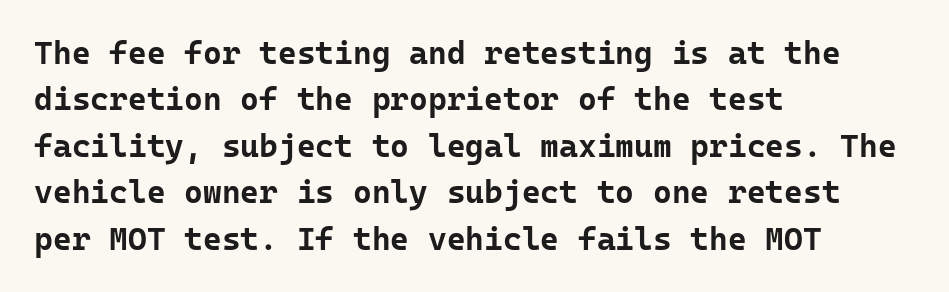
You'd pick this weight for a headline — it's a proper bold. Caption: multi-line text, flush left, ragged right. Style check: upright. Descenders hang freely into open space. A typesetter would call this zero additional tracking.
